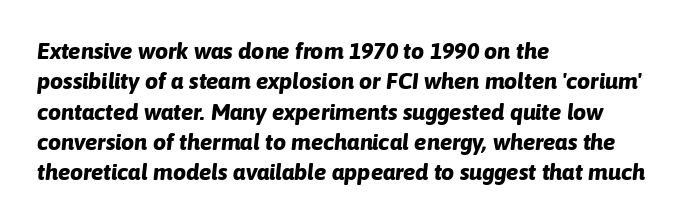
The image shows 23 px bold type, italic (leaning right); set left-aligned, normal line spacing (1.32x), normal letter spacing, not underlined.
